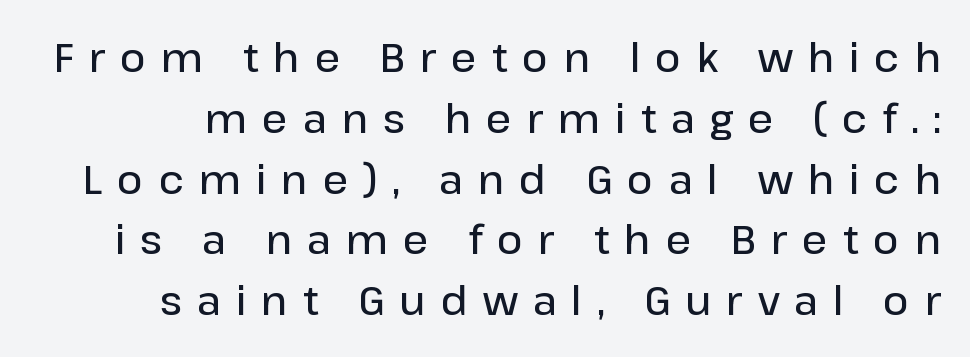
The image shows 40 px semibold sans-serif type, upright; set normal line spacing (1.52x), unusually wide letter spacing (+0.37 em), not underlined; low stroke contrast and a medium x-height.
